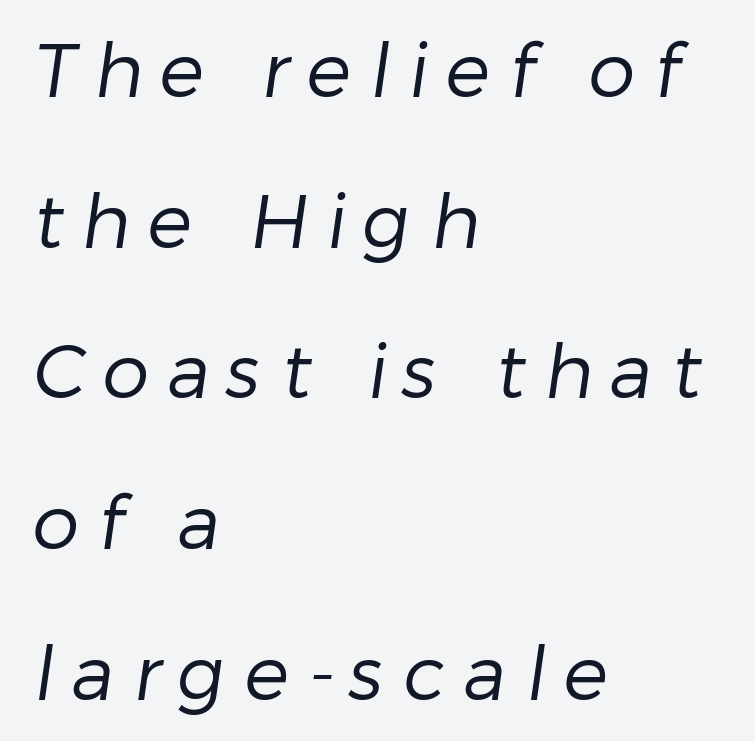
{"serif": "no", "bold": "no", "weight": "regular", "width": "normal", "stroke_contrast": "low", "x_height": "medium", "monospaced": "no", "underline": "no", "align": "left", "line_spacing": "loose", "line_spacing_ratio": 2.01, "letter_spacing": "wide", "letter_spacing_em": 0.24, "glyph_px": 75}
